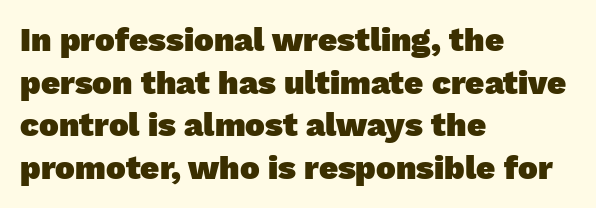
{"serif": "no", "bold": "yes", "weight": "heavy", "width": "normal", "stroke_contrast": "low", "x_height": "medium", "monospaced": "no", "underline": "no", "align": "left", "line_spacing": "normal", "line_spacing_ratio": 1.29, "letter_spacing": "normal", "letter_spacing_em": 0.0, "glyph_px": 33}
